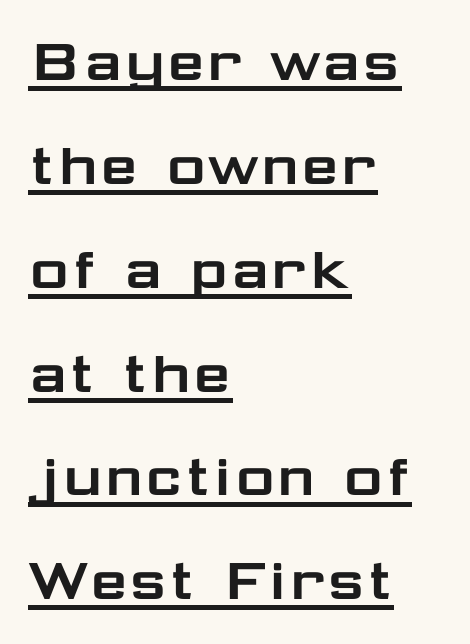
{"serif": "no", "italic": "no", "width": "wide", "stroke_contrast": "low", "x_height": "medium", "monospaced": "no", "underline": "yes", "align": "left", "line_spacing": "normal", "line_spacing_ratio": 1.55, "letter_spacing": "normal", "letter_spacing_em": 0.0, "glyph_px": 67}
